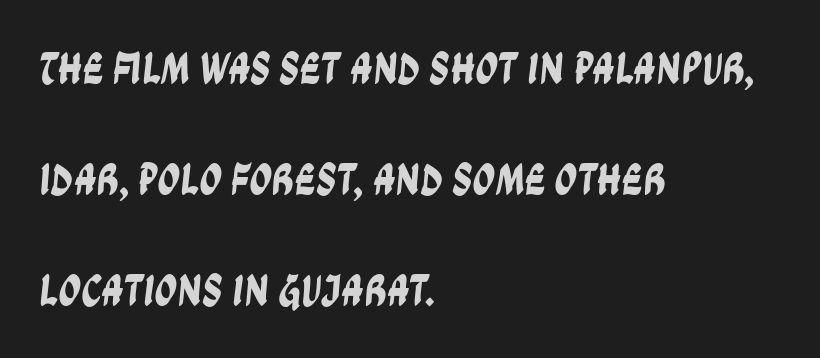
Words float on clear page, feet unadorned. Students, observe: this is what heavily led, spacious text looks like. Think of a printed novel: that variable character pitch is what you see here. Alignment: flush left.
